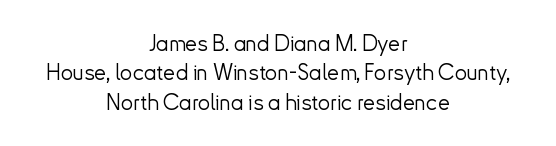
{"italic": "no", "bold": "no", "underline": "no", "align": "center", "line_spacing": "normal", "line_spacing_ratio": 1.34, "letter_spacing": "normal", "letter_spacing_em": 0.0, "glyph_px": 22}
